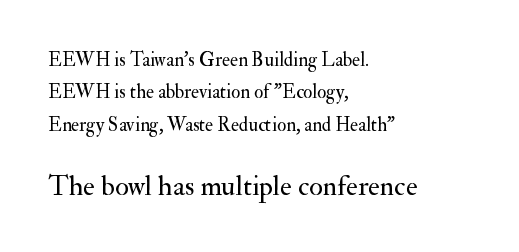
Q: Is the text bold? A: No.
Q: Is the text italic (slanted)? A: No, it is upright.
Q: Is the typeface a serif or a sans-serif typeface? A: Serif.
Q: Is the text underlined? A: No.
Q: How is the paragraph aligned? A: Left-aligned.
Q: Is the spacing between letters normal or unusually wide? A: Normal.
Q: Which block of text is set in a larger size, the first (top) or the second (bottom)? A: The second (bottom) one.
Q: Width (condensed, normal, or wide)? A: Normal.
Q: Stroke contrast? A: Medium.
Q: x-height? A: Small.
Q: Monospaced? A: No.
